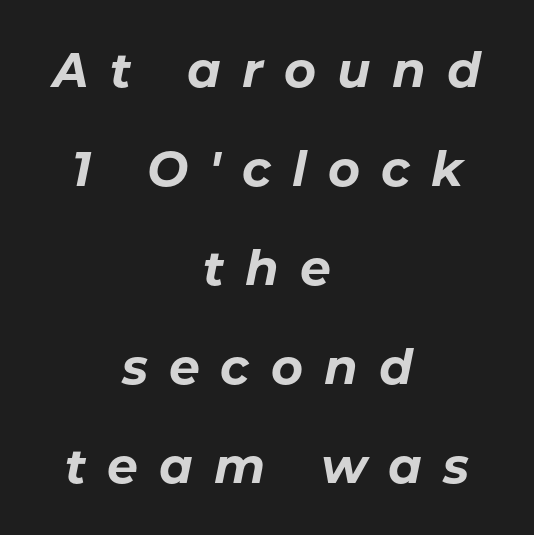
Q: Is the text bold? A: Yes.
Q: Is the text italic (slanted)? A: Yes, it leans right by about 11 degrees.
Q: Is the text underlined? A: No.
Q: How is the paragraph aligned? A: Centered.
Q: Is the spacing between letters normal or unusually wide? A: Unusually wide.
Q: Is the spacing between lines tight, normal or loose? A: Loose.
Q: Width (condensed, normal, or wide)? A: Normal.
Q: Stroke contrast? A: Low.
Q: x-height? A: Medium.
Q: Monospaced? A: No.
